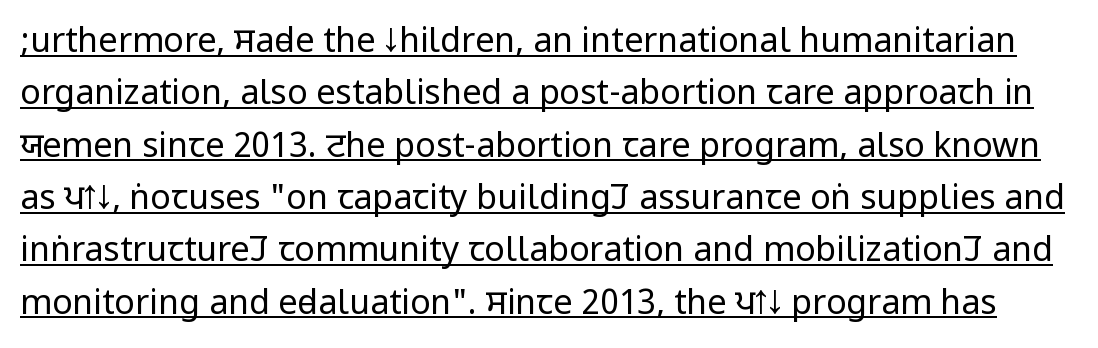
{"serif": "no", "italic": "no", "bold": "no", "weight": "regular", "width": "condensed", "stroke_contrast": "low", "underline": "yes", "line_spacing": "normal", "line_spacing_ratio": 1.54, "letter_spacing": "normal", "letter_spacing_em": 0.0, "glyph_px": 34}
